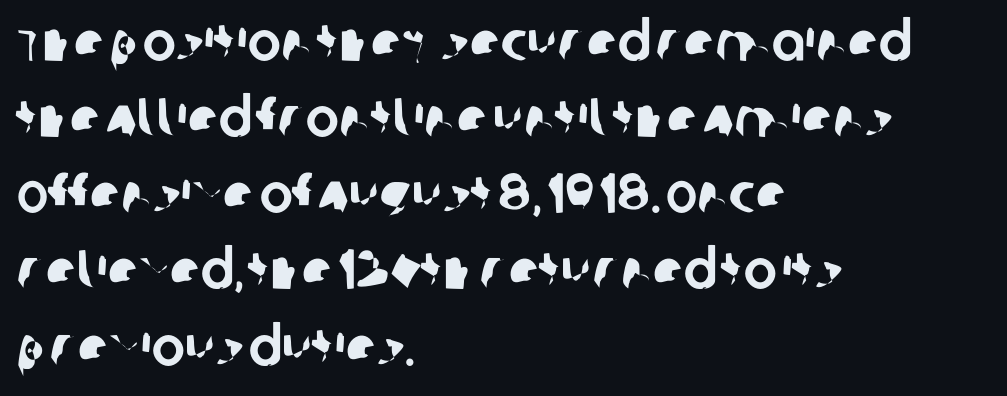
The image shows 56 px sans-serif type; set left-aligned, normal line spacing (1.36x), normal letter spacing, not underlined; low stroke contrast and a large x-height.
